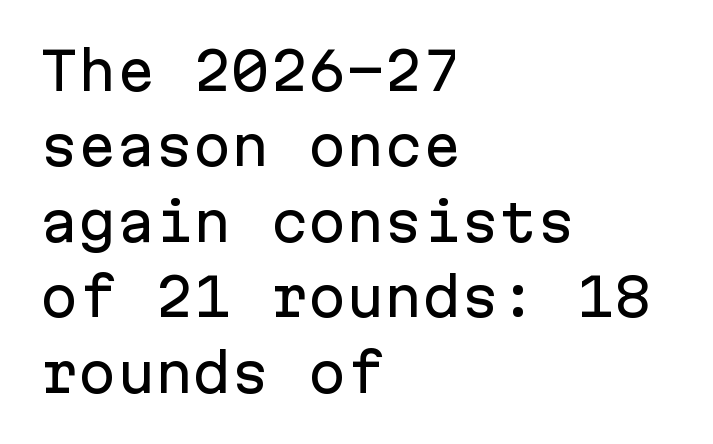
Summary of vertical rhythm: regular, with standard interline spacing. The lines in this sample share a left origin and differ only in where they stop. The glyphs are unaccompanied by any horizontal stroke below them. Look at the tracking — it's just the regular setting, nothing added.
